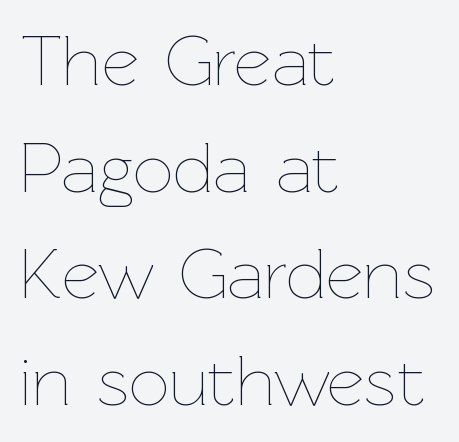
{"italic": "no", "bold": "no", "weight": "thin", "width": "normal", "stroke_contrast": "low", "x_height": "medium", "monospaced": "no", "underline": "no", "align": "left", "line_spacing": "normal", "line_spacing_ratio": 1.48, "letter_spacing": "normal", "letter_spacing_em": 0.0, "glyph_px": 72}
